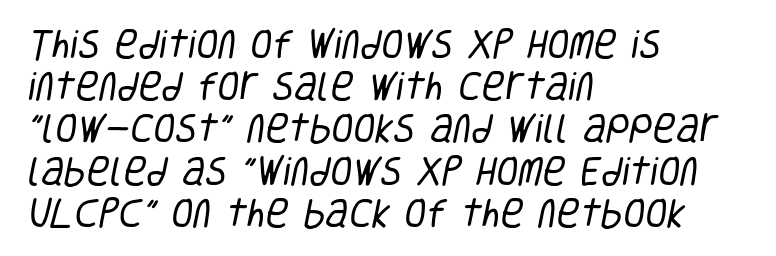
Q: Is the text bold? A: No.
Q: Is the typeface a serif or a sans-serif typeface? A: Sans-serif.
Q: Is the text underlined? A: No.
Q: How is the paragraph aligned? A: Left-aligned.
Q: Is the spacing between letters normal or unusually wide? A: Normal.
Q: Is the spacing between lines tight, normal or loose? A: Normal.
Q: Width (condensed, normal, or wide)? A: Condensed.
Q: Stroke contrast? A: Low.
Q: x-height? A: Large.
Q: Monospaced? A: No.
